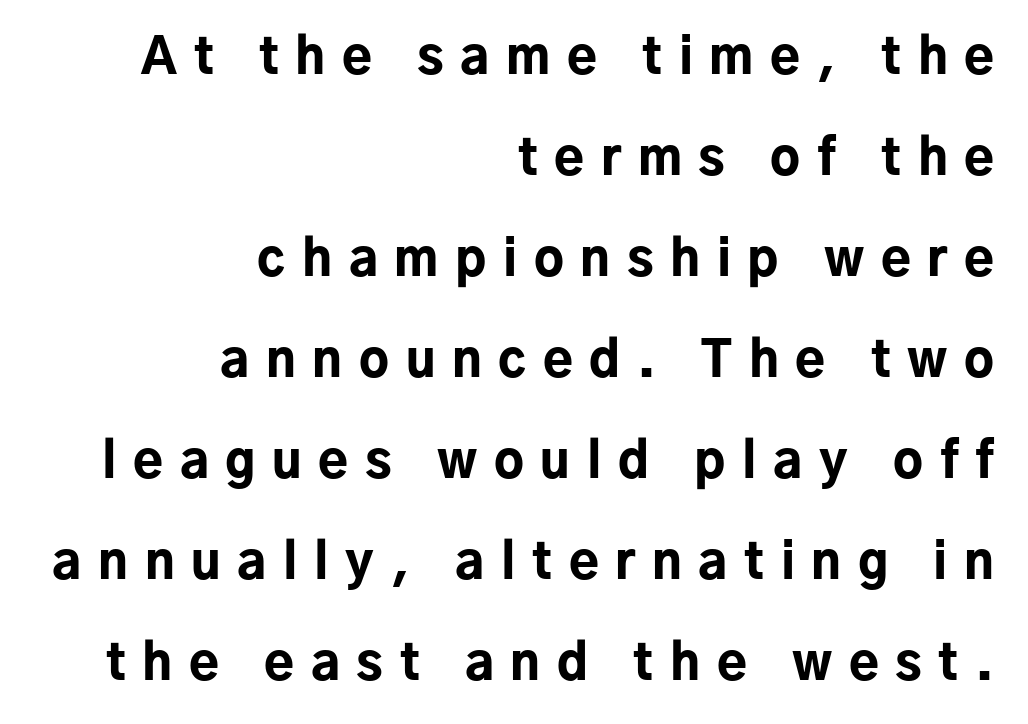
{"serif": "no", "italic": "no", "bold": "yes", "weight": "bold", "width": "normal", "stroke_contrast": "low", "x_height": "medium", "monospaced": "no", "underline": "no", "align": "right", "line_spacing": "loose", "line_spacing_ratio": 2.06, "letter_spacing": "wide", "letter_spacing_em": 0.34, "glyph_px": 49}
